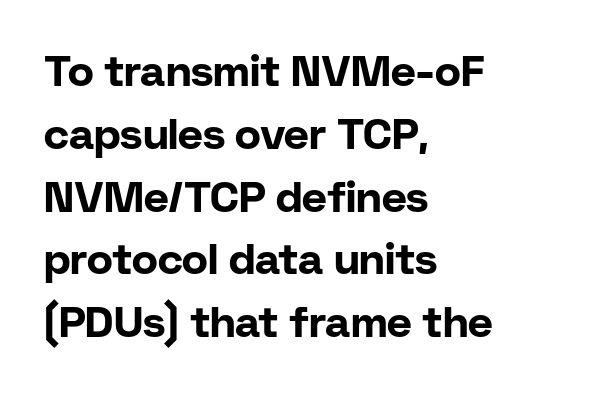
Q: Is the text bold? A: Yes.
Q: Is the text italic (slanted)? A: No, it is upright.
Q: Is the typeface a serif or a sans-serif typeface? A: Sans-serif.
Q: Is the text underlined? A: No.
Q: How is the paragraph aligned? A: Left-aligned.
Q: Is the spacing between letters normal or unusually wide? A: Normal.
Q: Is the spacing between lines tight, normal or loose? A: Normal.
Q: Width (condensed, normal, or wide)? A: Normal.
Q: Stroke contrast? A: Low.
Q: x-height? A: Medium.
Q: Monospaced? A: No.
